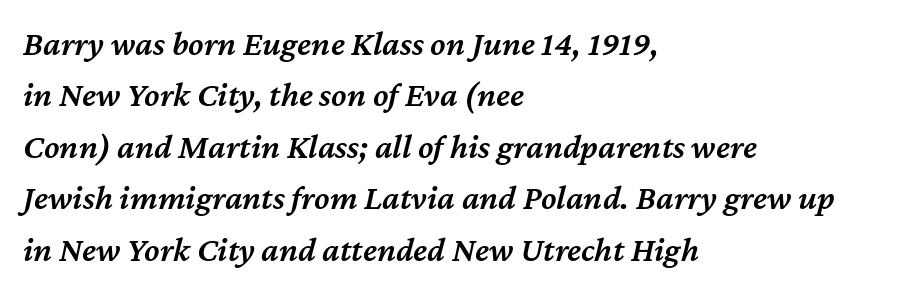
Vertical spacing — default. The face used here is rendered with its standard letterfit. The rag falls on the right side of this text block. Looks like regular typesetting: each glyph gets only the width it needs. Italic? Definitely — the glyphs are oblique.
